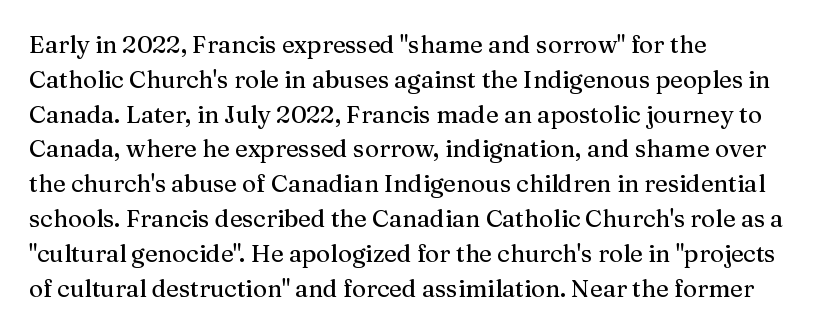
{"italic": "no", "underline": "no", "align": "left", "line_spacing": "normal", "line_spacing_ratio": 1.45, "letter_spacing": "normal", "letter_spacing_em": 0.0, "glyph_px": 24}
